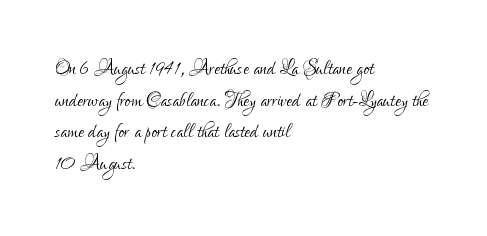
Q: Is the text bold? A: No.
Q: Is the text italic (slanted)? A: Yes.
Q: Is the text underlined? A: No.
Q: How is the paragraph aligned? A: Left-aligned.
Q: Is the spacing between letters normal or unusually wide? A: Normal.
